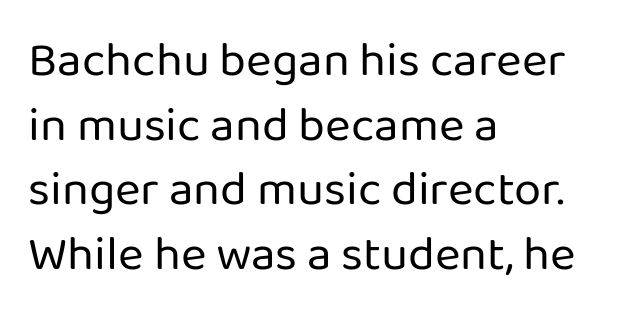
{"serif": "no", "italic": "no", "bold": "no", "weight": "regular", "width": "normal", "stroke_contrast": "low", "x_height": "medium", "monospaced": "no", "underline": "no", "align": "left", "line_spacing": "normal", "line_spacing_ratio": 1.32, "letter_spacing": "normal", "letter_spacing_em": 0.0, "glyph_px": 49}
